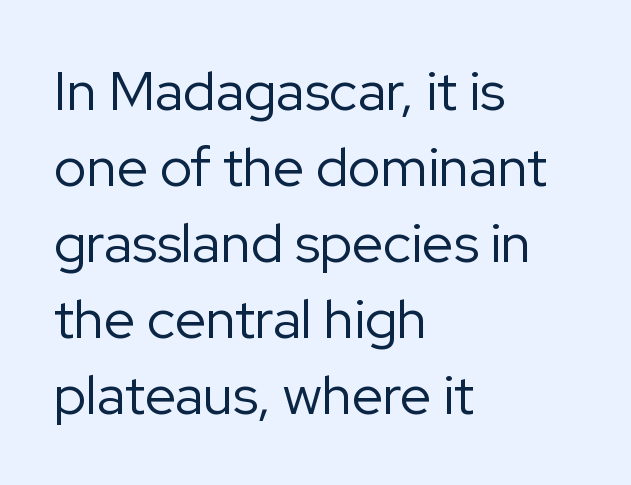
Looks like regular typesetting: each glyph gets only the width it needs. The lettering stays uniformly vertical, giving the passage a roman look. Note: no serifs on the glyphs. Stroke mass is kept to a normal reading level or below.
